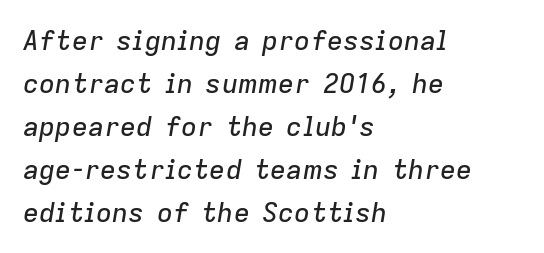
Q: Is the text italic (slanted)? A: Yes, it leans right by about 9 degrees.
Q: Is the text underlined? A: No.
Q: How is the paragraph aligned? A: Left-aligned.
Q: Is the spacing between letters normal or unusually wide? A: Normal.
Q: Is the spacing between lines tight, normal or loose? A: Normal.
